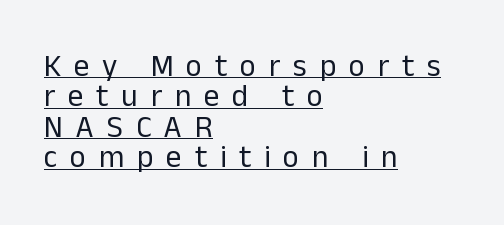
Q: Is the text bold? A: No.
Q: Is the text italic (slanted)? A: No, it is upright.
Q: Is the typeface a serif or a sans-serif typeface? A: Sans-serif.
Q: Is the text underlined? A: Yes.
Q: How is the paragraph aligned? A: Left-aligned.
Q: Is the spacing between letters normal or unusually wide? A: Unusually wide.
Q: Is the spacing between lines tight, normal or loose? A: Tight.
Q: Width (condensed, normal, or wide)? A: Normal.
Q: Stroke contrast? A: Low.
Q: x-height? A: Medium.
Q: Monospaced? A: No.
